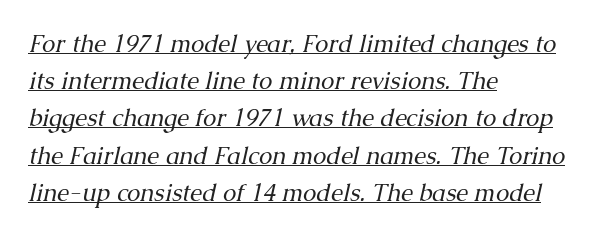
These lines were composed using italics. The face used here appears with an underline applied. A typesetter would call this leading conventional body-copy spacing. Stems and bowls with no extra thickness — not bold.
